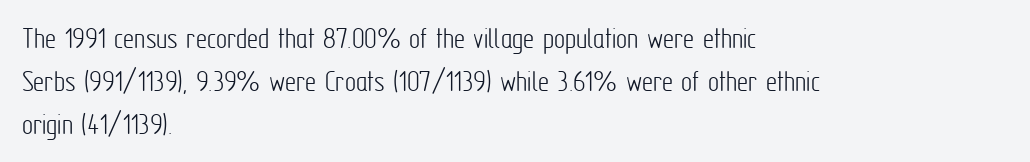
{"serif": "no", "italic": "no", "bold": "no", "weight": "light", "width": "condensed", "stroke_contrast": "low", "x_height": "medium", "monospaced": "no", "underline": "no", "align": "left", "line_spacing": "normal", "line_spacing_ratio": 1.38, "letter_spacing": "normal", "letter_spacing_em": 0.0, "glyph_px": 31}
